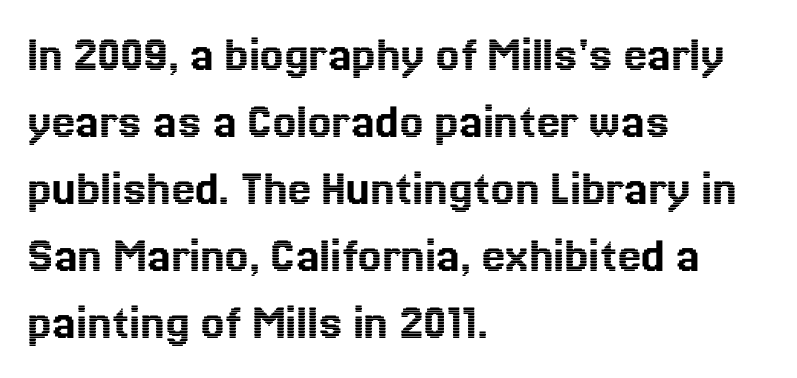
Q: Is the text italic (slanted)? A: No, it is upright.
Q: Is the text underlined? A: No.
Q: How is the paragraph aligned? A: Left-aligned.
Q: Is the spacing between letters normal or unusually wide? A: Normal.
Q: Is the spacing between lines tight, normal or loose? A: Normal.
Q: Width (condensed, normal, or wide)? A: Normal.
Q: x-height? A: Medium.
Q: Monospaced? A: No.
